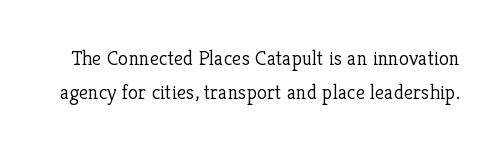
The image shows 21 px text type, upright; set normal line spacing (1.62x), normal letter spacing, not underlined.
